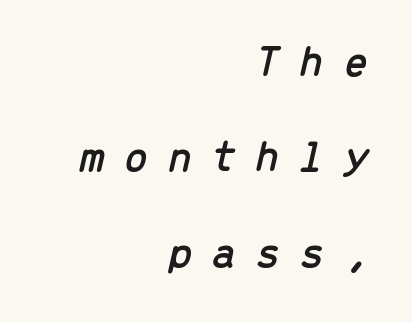
Q: Is the text italic (slanted)? A: Yes, it leans right by about 13 degrees.
Q: Is the text underlined? A: No.
Q: How is the paragraph aligned? A: Right-aligned.
Q: Is the spacing between letters normal or unusually wide? A: Unusually wide.
Q: Is the spacing between lines tight, normal or loose? A: Loose.
Q: Width (condensed, normal, or wide)? A: Normal.
Q: Stroke contrast? A: Low.
Q: x-height? A: Medium.
Q: Monospaced? A: Yes.
